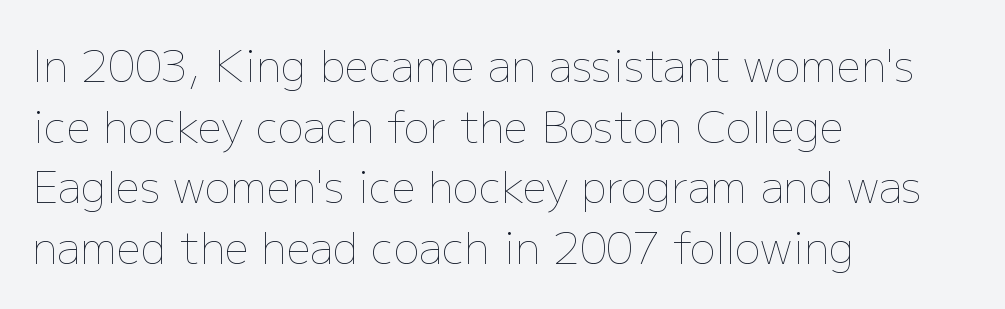
{"italic": "no", "bold": "no", "weight": "thin", "width": "normal", "stroke_contrast": "low", "x_height": "medium", "monospaced": "no", "underline": "no", "align": "left", "line_spacing": "normal", "line_spacing_ratio": 1.41, "letter_spacing": "normal", "letter_spacing_em": 0.0, "glyph_px": 43}
